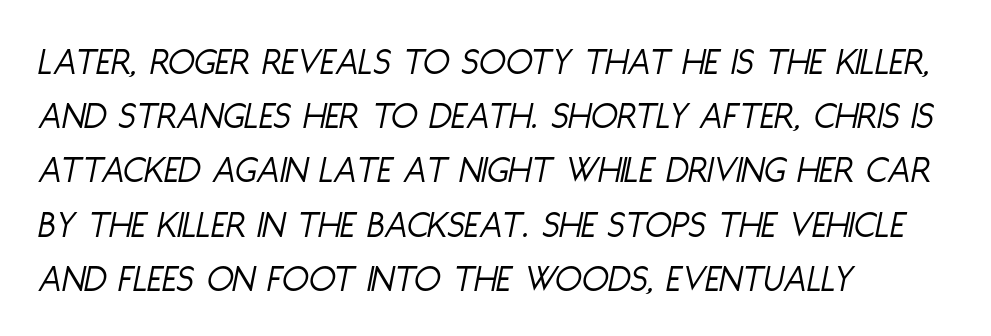
A normal amount of white space separates one row of letters from the next. The zone under the glyphs is completely vacant. The compositor pushed each line to the left boundary. This sample has the flowing, uneven cadence of proportional lettering.
